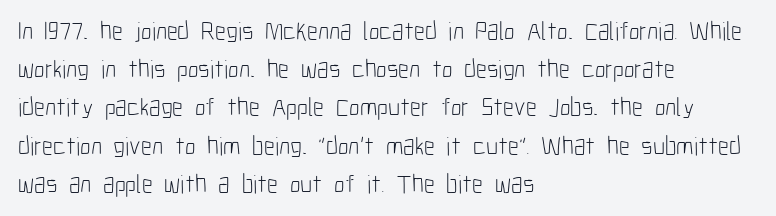
The vertical gap from one line to the next is medium. Quick note: underline off. The characters are drawn with everyday or finer stroke widths. A typesetter would mark this as roman, not italic. Caption: multi-line text, flush left, ragged right.
